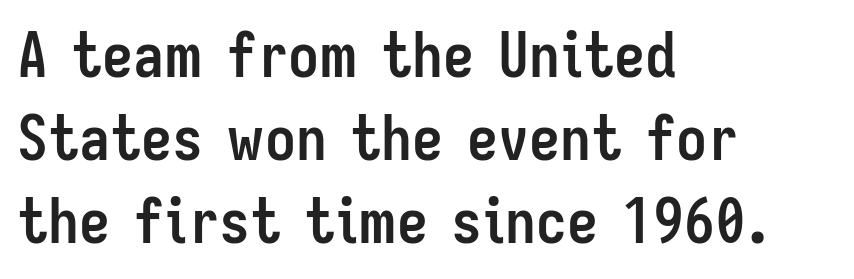
The image shows 62 px semibold, condensed sans-serif type, upright; set left-aligned, normal line spacing (1.34x), normal letter spacing, not underlined; low stroke contrast and a medium x-height.
